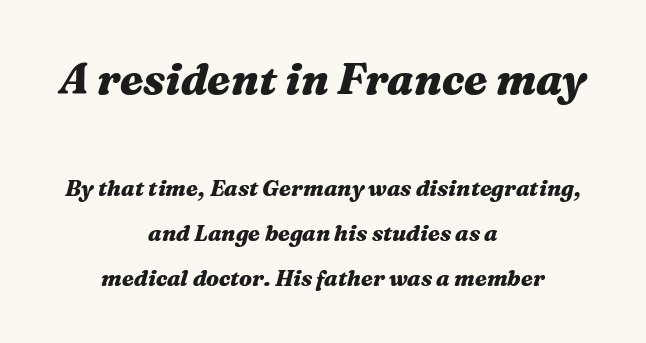
Q: Is the text bold? A: Yes.
Q: Is the text italic (slanted)? A: Yes, it leans right by about 16 degrees.
Q: Is the text underlined? A: No.
Q: How is the paragraph aligned? A: Centered.
Q: Is the spacing between letters normal or unusually wide? A: Normal.
Q: Is the spacing between lines tight, normal or loose? A: Loose.
Q: Which block of text is set in a larger size, the first (top) or the second (bottom)? A: The first (top) one.
Q: Width (condensed, normal, or wide)? A: Wide.
Q: Stroke contrast? A: Medium.
Q: x-height? A: Medium.
Q: Monospaced? A: No.
